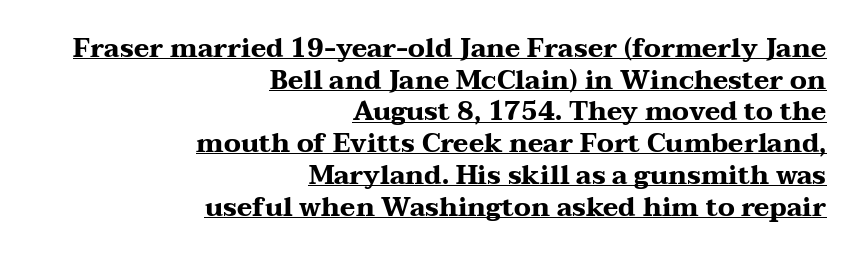
{"italic": "no", "bold": "yes", "underline": "yes", "align": "right", "line_spacing_ratio": 1.22, "letter_spacing": "normal", "letter_spacing_em": 0.0, "glyph_px": 26}
